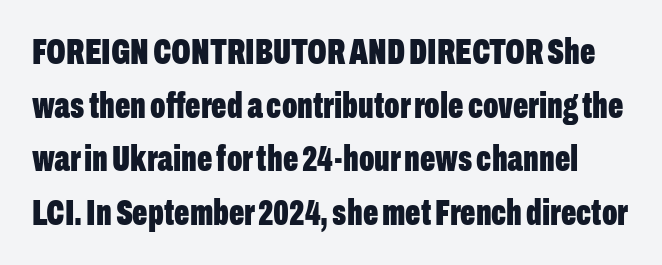
The passage shown stacks its lines at a standard gap. The passage shown is typed in a proportional face where columns would drift. These lines keep a tight, regular rhythm from letter to letter. You'd pick this weight for a headline — it's a proper bold. The characters display no serif detailing; their extremities are plain.
